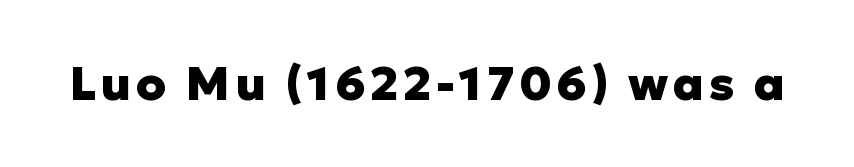
{"serif": "no", "italic": "no", "bold": "yes", "weight": "heavy", "width": "normal", "stroke_contrast": "low", "x_height": "medium", "monospaced": "no", "underline": "no", "glyph_px": 47}
